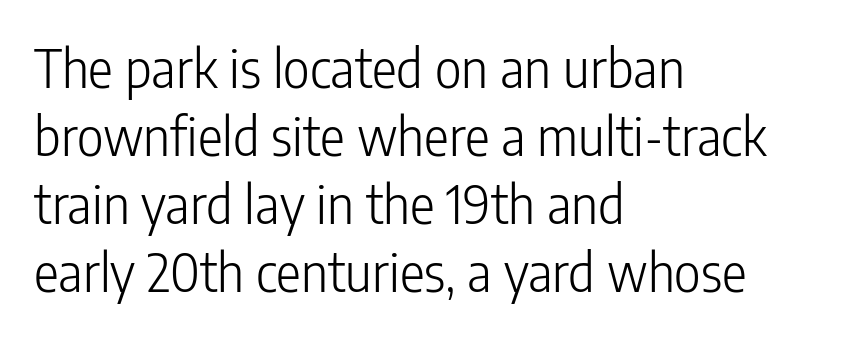
Q: Is the text bold? A: No.
Q: Is the text italic (slanted)? A: No, it is upright.
Q: Is the typeface a serif or a sans-serif typeface? A: Sans-serif.
Q: Is the text underlined? A: No.
Q: How is the paragraph aligned? A: Left-aligned.
Q: Is the spacing between letters normal or unusually wide? A: Normal.
Q: Is the spacing between lines tight, normal or loose? A: Normal.
Q: Width (condensed, normal, or wide)? A: Condensed.
Q: Stroke contrast? A: Low.
Q: x-height? A: Medium.
Q: Monospaced? A: No.
